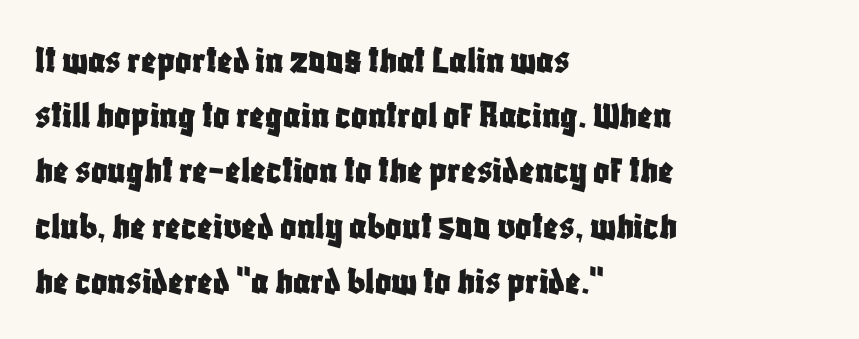
Regarding leading, the lines here are spaced in the standard way. The lines are quadded left. Quick note: not italic, upright. The passage shown has conventional tracking throughout.
